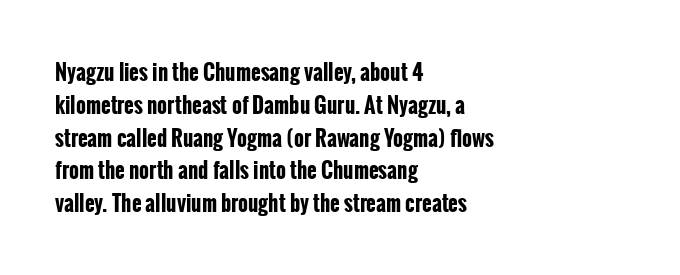
{"italic": "no", "bold": "yes", "underline": "no", "align": "left", "line_spacing": "normal", "line_spacing_ratio": 1.56, "letter_spacing": "normal", "letter_spacing_em": 0.0, "glyph_px": 21}
